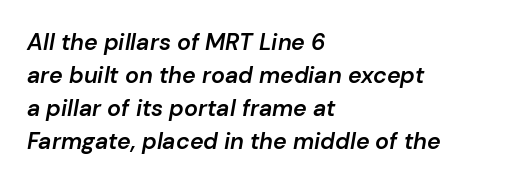
{"italic": "yes", "lean": "right", "slant_degrees": 10, "bold": "semi", "underline": "no", "align": "left", "line_spacing": "normal", "line_spacing_ratio": 1.43, "letter_spacing": "normal", "letter_spacing_em": 0.0, "glyph_px": 23}
